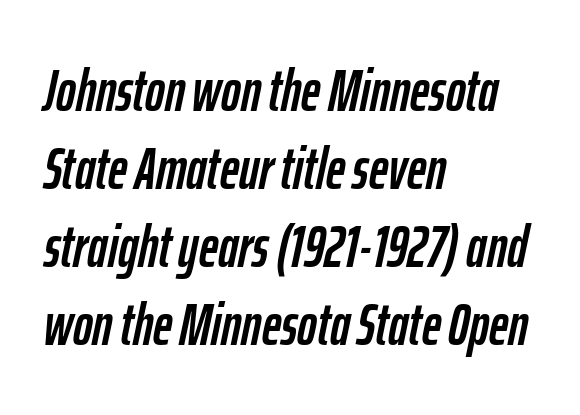
{"italic": "yes", "lean": "right", "slant_degrees": 12, "width": "condensed", "stroke_contrast": "low", "x_height": "medium", "monospaced": "no", "underline": "no", "align": "left", "line_spacing": "normal", "line_spacing_ratio": 1.32, "letter_spacing": "normal", "letter_spacing_em": 0.0, "glyph_px": 59}
